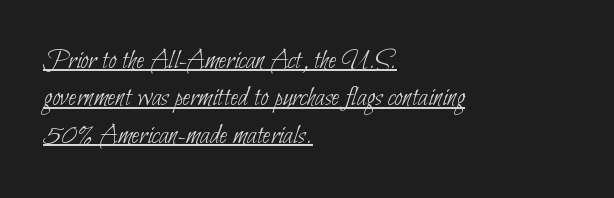
The image shows 29 px thin, condensed sans-serif type; set left-aligned, normal line spacing (1.29x), normal letter spacing, underlined; low stroke contrast and a small x-height.
